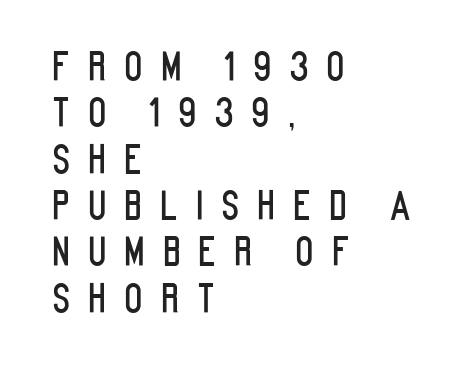
{"serif": "no", "italic": "no", "width": "condensed", "stroke_contrast": "low", "x_height": "large", "monospaced": "no", "underline": "no", "align": "left", "line_spacing_ratio": 1.22, "letter_spacing": "wide", "letter_spacing_em": 0.47, "glyph_px": 38}
